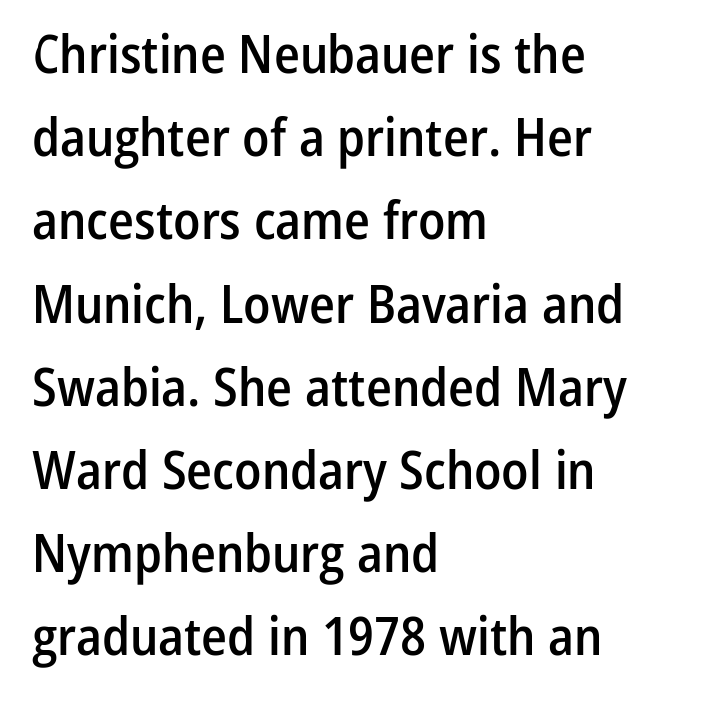
{"serif": "no", "italic": "no", "bold": "semi", "weight": "semibold", "width": "condensed", "stroke_contrast": "low", "x_height": "medium", "monospaced": "no", "underline": "no", "align": "left", "line_spacing": "normal", "line_spacing_ratio": 1.57, "letter_spacing": "normal", "letter_spacing_em": 0.0, "glyph_px": 53}
